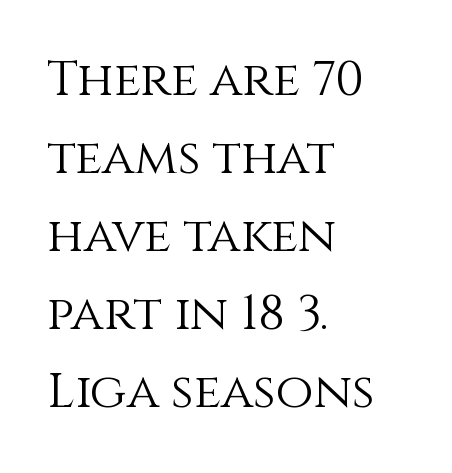
{"italic": "no", "bold": "no", "weight": "light", "width": "normal", "stroke_contrast": "medium", "x_height": "large", "monospaced": "no", "underline": "no", "align": "left", "line_spacing": "normal", "line_spacing_ratio": 1.59, "letter_spacing": "normal", "letter_spacing_em": 0.0, "glyph_px": 49}
